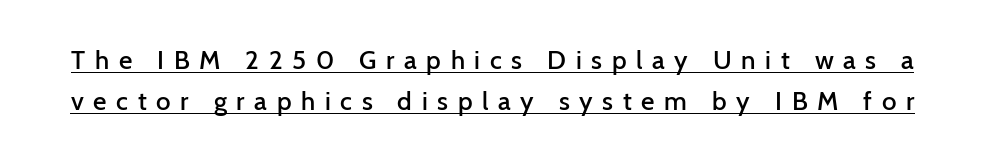
{"italic": "no", "bold": "semi", "underline": "yes", "line_spacing": "normal", "line_spacing_ratio": 1.59, "letter_spacing": "wide", "letter_spacing_em": 0.37, "glyph_px": 26}
